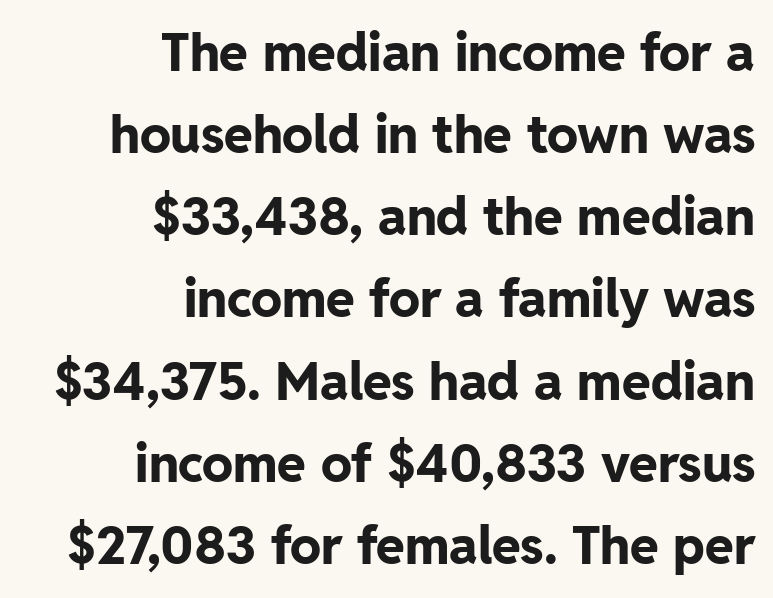
In terms of letterspacing, this is plain default setting. No feet cap the strokes, marking this as sans-serif type. Do the characters align in a grid? No, the font is proportional. Words float on clear page, feet unadorned. Leading matches the norm, producing a regular column.
